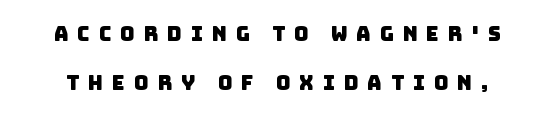
Rows of type keep a wide berth in the vertical direction. Descender tails drop into unmarked territory. This sample uses expanded letter spacing, leaving extra air between glyphs.
